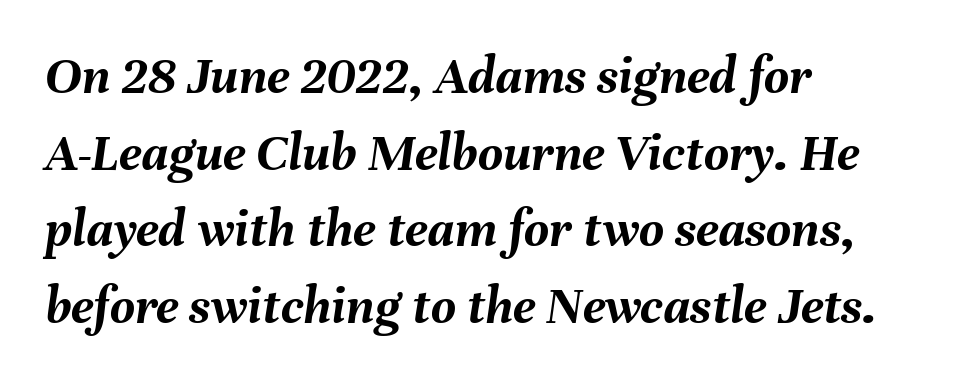
Q: Is the text bold? A: Yes.
Q: Is the text italic (slanted)? A: Yes, it leans right by about 8 degrees.
Q: Is the text underlined? A: No.
Q: How is the paragraph aligned? A: Left-aligned.
Q: Is the spacing between letters normal or unusually wide? A: Normal.
Q: Is the spacing between lines tight, normal or loose? A: Normal.
Q: Width (condensed, normal, or wide)? A: Normal.
Q: Stroke contrast? A: Medium.
Q: x-height? A: Medium.
Q: Monospaced? A: No.
